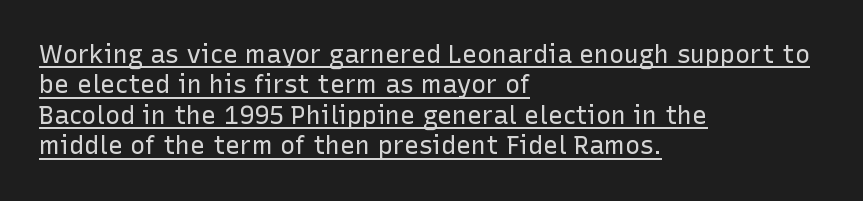
The image shows 25 px text type, upright; set left-aligned, line spacing 1.22x, normal letter spacing, underlined.
